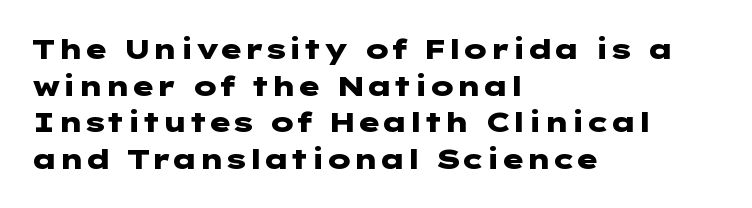
The image shows 28 px heavy, wide sans-serif type, upright; set left-aligned, normal line spacing (1.31x), normal letter spacing, not underlined; low stroke contrast and a medium x-height.
